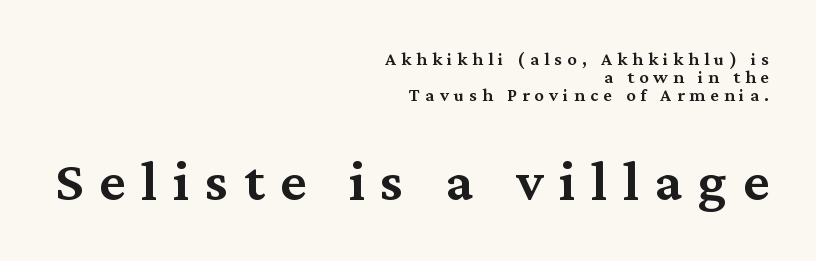
The font is running at a semibold setting, under full bold. These lines are set flush right with a ragged left edge. Quick note: interline space is minimal. Regarding serifs, this sample has them. Note: smaller setting up top, larger setting below.
